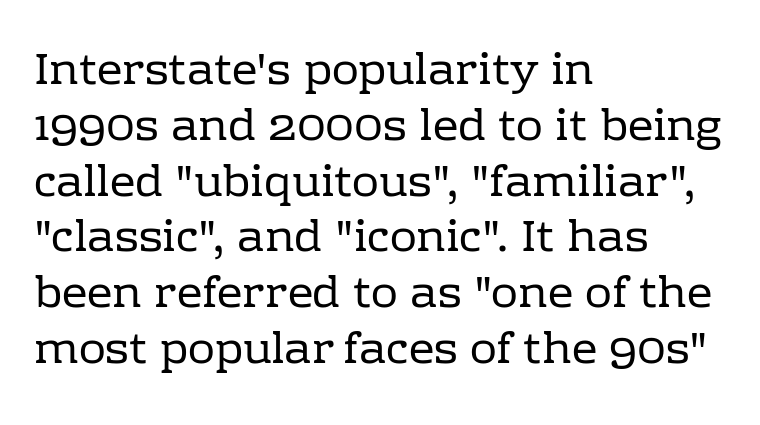
The image shows 45 px regular-weight serif type, upright; set left-aligned, line spacing 1.24x, normal letter spacing, not underlined; low stroke contrast and a medium x-height.
